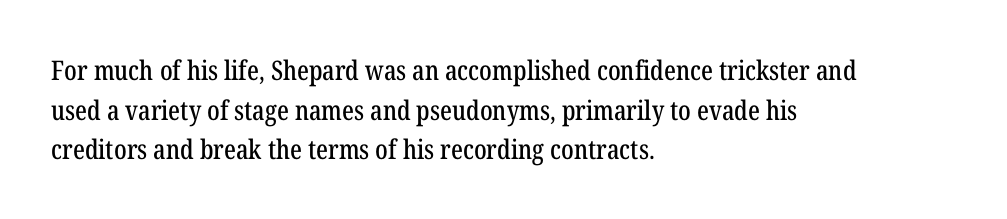
{"italic": "no", "underline": "no", "align": "left", "line_spacing": "normal", "line_spacing_ratio": 1.47, "letter_spacing": "normal", "letter_spacing_em": 0.0, "glyph_px": 27}
